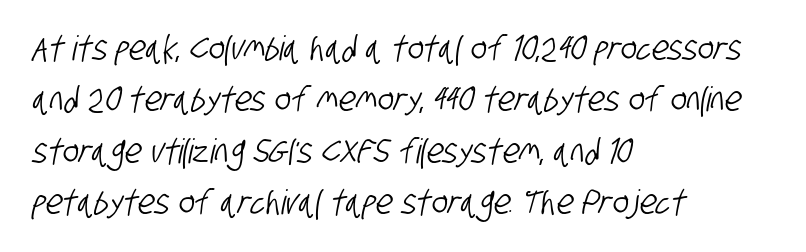
Q: Is the typeface a serif or a sans-serif typeface? A: Sans-serif.
Q: Is the text underlined? A: No.
Q: How is the paragraph aligned? A: Left-aligned.
Q: Is the spacing between letters normal or unusually wide? A: Normal.
Q: Is the spacing between lines tight, normal or loose? A: Normal.
Q: Width (condensed, normal, or wide)? A: Condensed.
Q: Stroke contrast? A: Low.
Q: x-height? A: Large.
Q: Monospaced? A: No.
